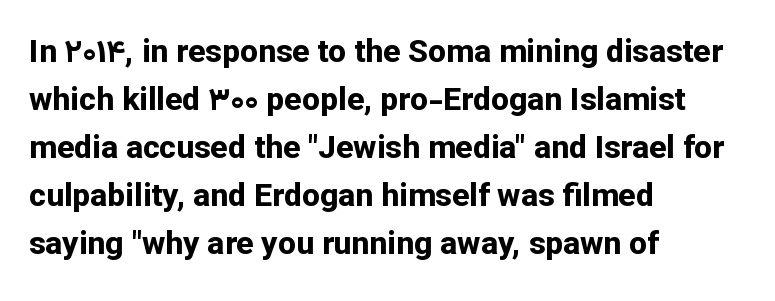
It's the straight-up-and-down kind of type. Tracking value appears to be zero — textbook default spacing. Regarding leading, the lines here are spaced in the standard way. The string is rendered with underlining switched off.
